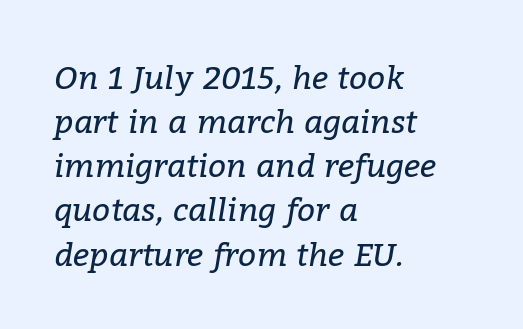
Q: Is the text bold? A: No.
Q: Is the text italic (slanted)? A: Yes, it leans right by about 9 degrees.
Q: Is the typeface a serif or a sans-serif typeface? A: Serif.
Q: Is the text underlined? A: No.
Q: How is the paragraph aligned? A: Left-aligned.
Q: Is the spacing between letters normal or unusually wide? A: Normal.
Q: Is the spacing between lines tight, normal or loose? A: Normal.
Q: Width (condensed, normal, or wide)? A: Normal.
Q: Stroke contrast? A: Low.
Q: x-height? A: Medium.
Q: Monospaced? A: No.
